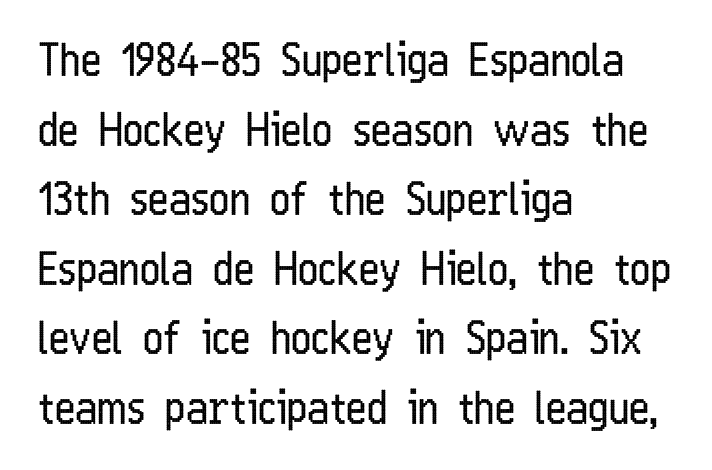
Line beginnings align vertically; line endings do not. Italic? Not at all — the glyphs are vertical. Vertically, the passage feels balanced, rows spaced as you'd expect. Letters rest on an invisible, unmarked baseline. The type family on display is of the sans-serif kind.
